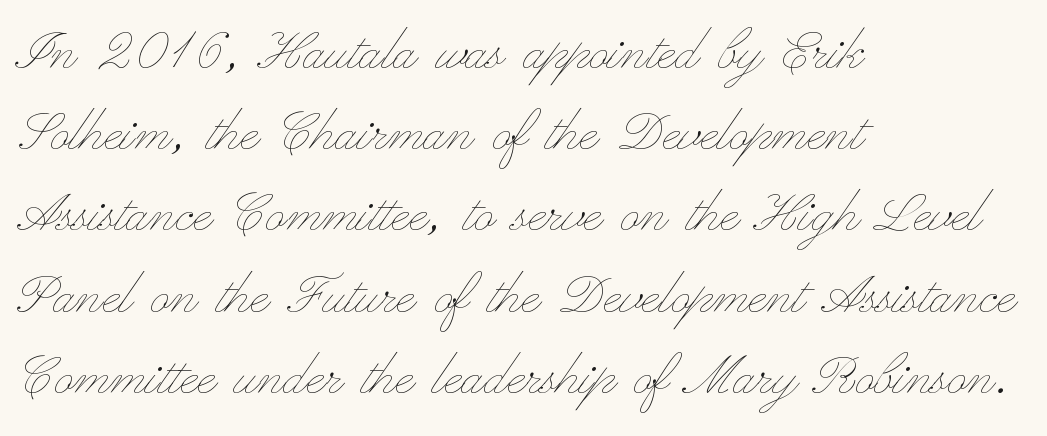
The image shows 66 px thin, wide type; set left-aligned, line spacing 1.23x, normal letter spacing, not underlined; low stroke contrast and a small x-height.
